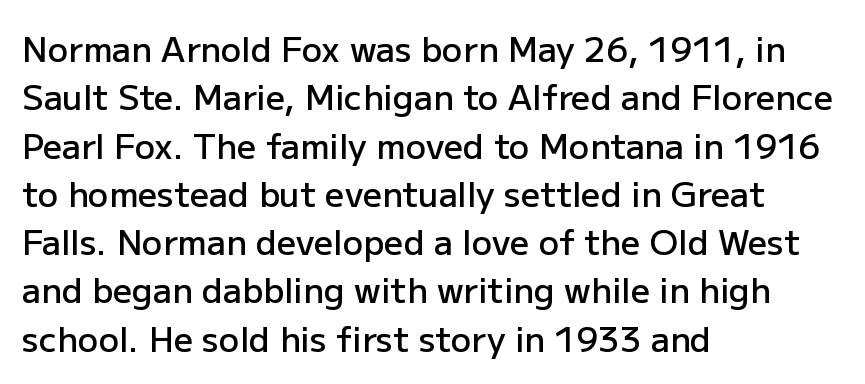
Honestly, the letter spacing is just normal — you wouldn't notice it. Each letter's strokes conclude bluntly, with no projecting serifs. Note the varied advance widths — an 'i' is clearly narrower than an 'm'. Set as a demibold, roughly 600 on the weight scale.
